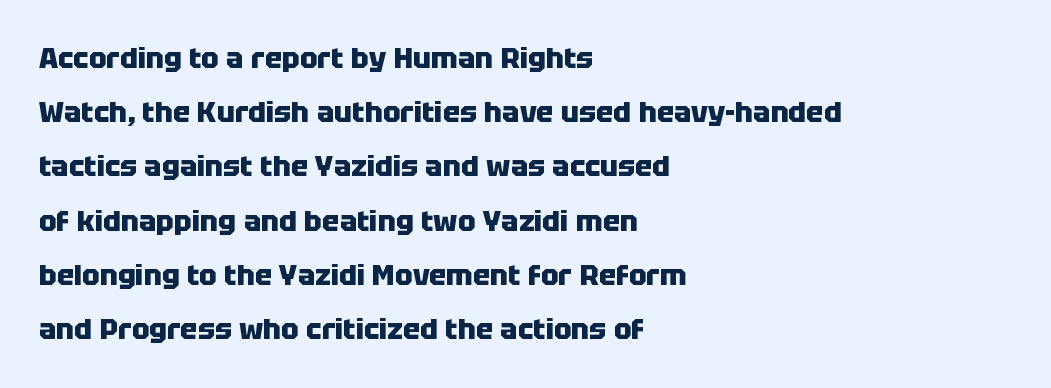
The image shows 29 px heavy sans-serif type, upright; set left-aligned, line spacing 1.87x, normal letter spacing, not underlined; low stroke contrast and a large x-height.
